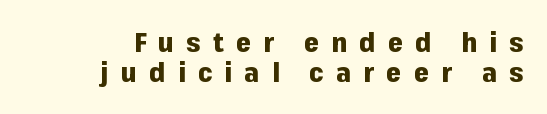
The image shows 27 px bold type, upright; set right-aligned, tight line spacing (1.12x), unusually wide letter spacing (+0.45 em), not underlined.
